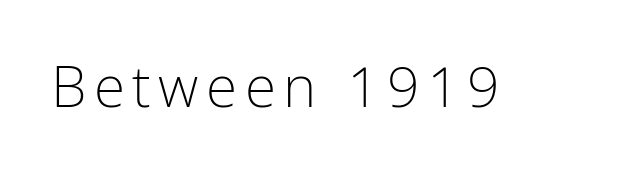
{"serif": "no", "italic": "no", "bold": "no", "weight": "light", "width": "condensed", "stroke_contrast": "low", "x_height": "medium", "monospaced": "no", "underline": "no", "glyph_px": 57}
